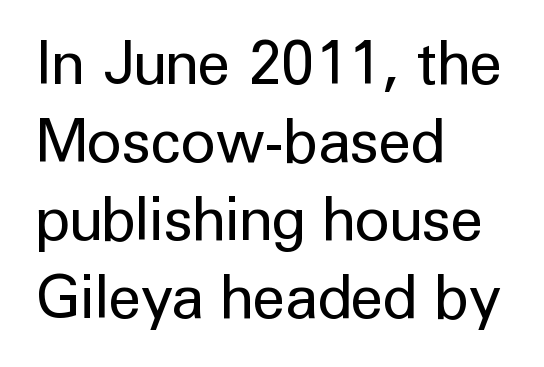
The image shows 60 px regular-weight sans-serif type, upright; set left-aligned, normal line spacing (1.3x), normal letter spacing, not underlined; low stroke contrast and a medium x-height.
